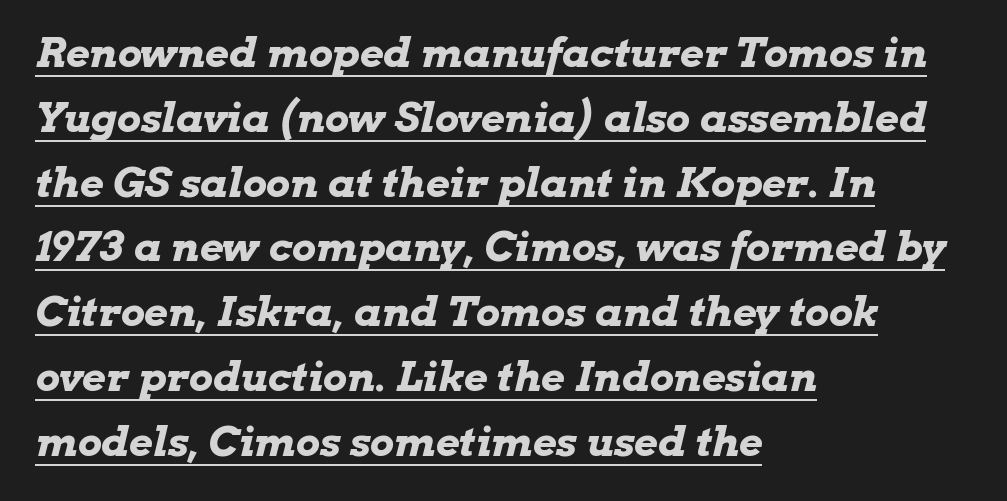
Q: Is the text bold? A: Yes.
Q: Is the text italic (slanted)? A: Yes, it leans right by about 13 degrees.
Q: Is the text underlined? A: Yes.
Q: How is the paragraph aligned? A: Left-aligned.
Q: Is the spacing between letters normal or unusually wide? A: Normal.
Q: Is the spacing between lines tight, normal or loose? A: Normal.
Q: Width (condensed, normal, or wide)? A: Wide.
Q: Stroke contrast? A: Low.
Q: x-height? A: Medium.
Q: Monospaced? A: No.
